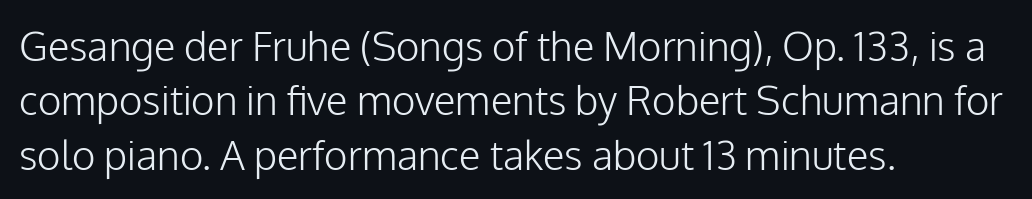
{"serif": "no", "italic": "no", "bold": "no", "weight": "light", "width": "normal", "stroke_contrast": "low", "x_height": "medium", "monospaced": "no", "underline": "no", "align": "left", "line_spacing": "normal", "line_spacing_ratio": 1.36, "letter_spacing": "normal", "letter_spacing_em": 0.0, "glyph_px": 40}
